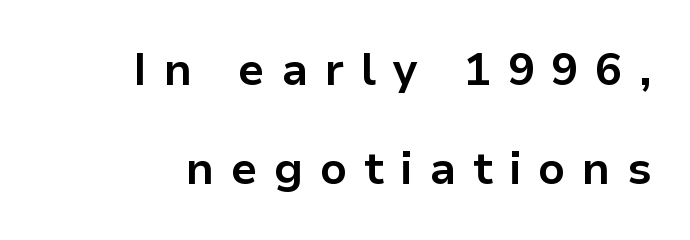
{"serif": "no", "italic": "no", "bold": "yes", "weight": "bold", "width": "normal", "stroke_contrast": "low", "x_height": "medium", "monospaced": "no", "underline": "no", "align": "right", "line_spacing": "loose", "line_spacing_ratio": 2.21, "letter_spacing": "wide", "letter_spacing_em": 0.37, "glyph_px": 45}
